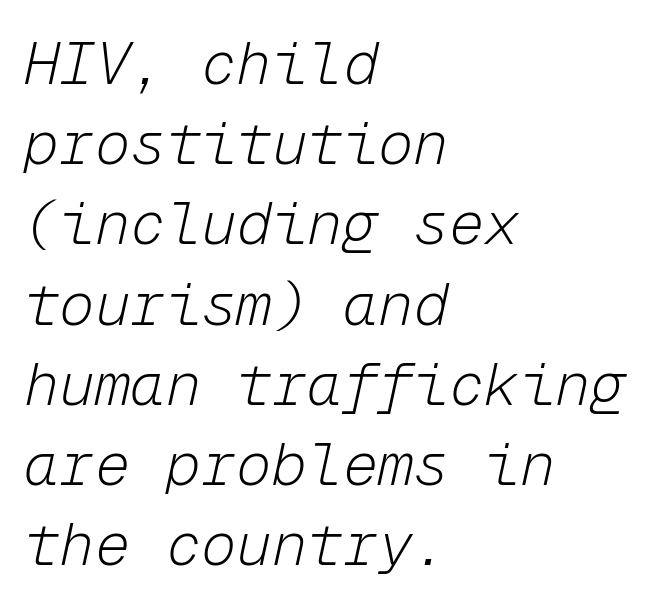
Q: Is the text bold? A: No.
Q: Is the text italic (slanted)? A: Yes, it leans right by about 12 degrees.
Q: Is the text underlined? A: No.
Q: How is the paragraph aligned? A: Left-aligned.
Q: Is the spacing between letters normal or unusually wide? A: Normal.
Q: Is the spacing between lines tight, normal or loose? A: Normal.
Q: Width (condensed, normal, or wide)? A: Normal.
Q: Stroke contrast? A: Low.
Q: x-height? A: Medium.
Q: Monospaced? A: Yes.
